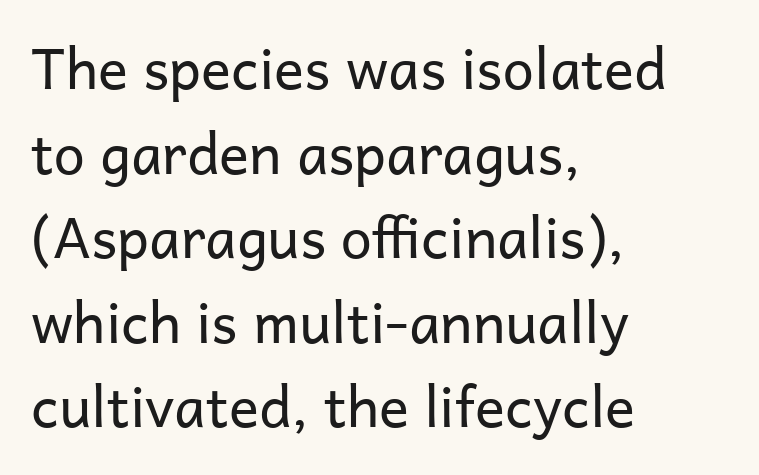
Q: Is the text bold? A: No.
Q: Is the text italic (slanted)? A: No, it is upright.
Q: Is the typeface a serif or a sans-serif typeface? A: Sans-serif.
Q: Is the text underlined? A: No.
Q: How is the paragraph aligned? A: Left-aligned.
Q: Is the spacing between letters normal or unusually wide? A: Normal.
Q: Is the spacing between lines tight, normal or loose? A: Normal.
Q: Width (condensed, normal, or wide)? A: Normal.
Q: Stroke contrast? A: Low.
Q: x-height? A: Medium.
Q: Monospaced? A: No.
